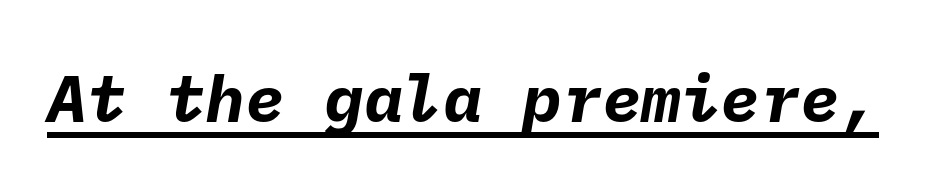
The image shows 66 px bold sans-serif type; set normal letter spacing, underlined; low stroke contrast and a medium x-height.
